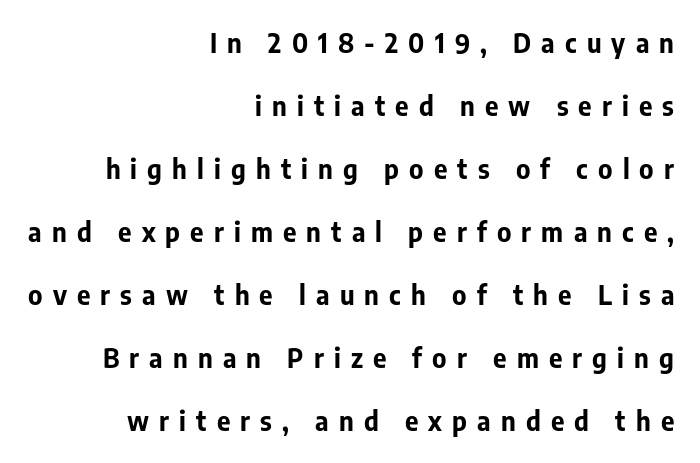
The image shows 26 px bold type, upright; set right-aligned, loose line spacing (2.42x), unusually wide letter spacing (+0.39 em), not underlined.
